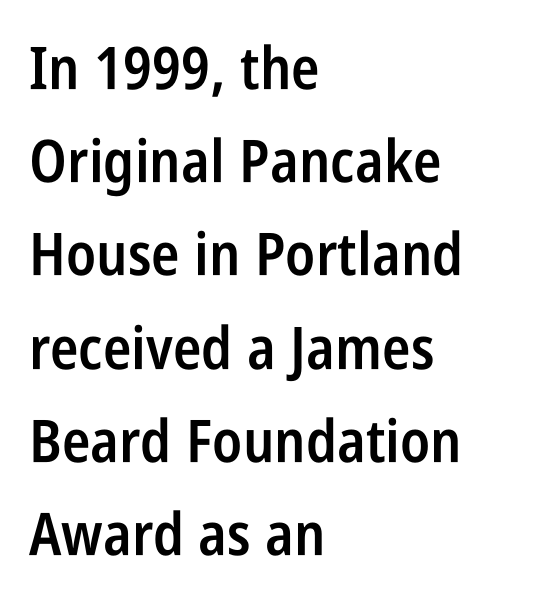
{"serif": "no", "italic": "no", "bold": "semi", "weight": "semibold", "width": "condensed", "stroke_contrast": "low", "x_height": "large", "monospaced": "no", "underline": "no", "align": "left", "line_spacing": "normal", "line_spacing_ratio": 1.58, "letter_spacing": "normal", "letter_spacing_em": 0.0, "glyph_px": 59}
